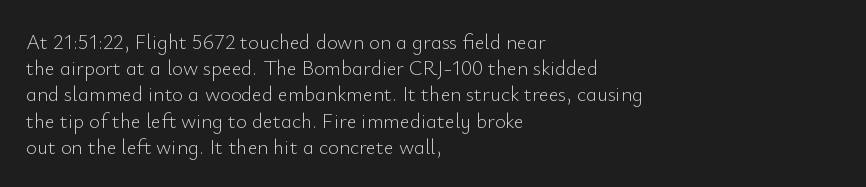
Q: Is the text bold? A: No.
Q: Is the text italic (slanted)? A: No, it is upright.
Q: Is the text underlined? A: No.
Q: How is the paragraph aligned? A: Left-aligned.
Q: Is the spacing between letters normal or unusually wide? A: Normal.
Q: Is the spacing between lines tight, normal or loose? A: Normal.
